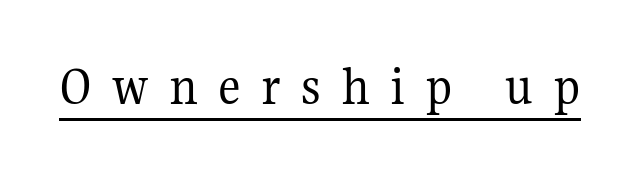
The tracking jumps out immediately: characters are airy and widely separated. Italic? Not at all — the glyphs are vertical. The face used here is proportionally spaced, like ordinary book or web type. This reads as an unemphasized weight, regular at the heaviest. A typographer would call this underscored text. Serifs: yes, visible at the terminals of the letterforms.
